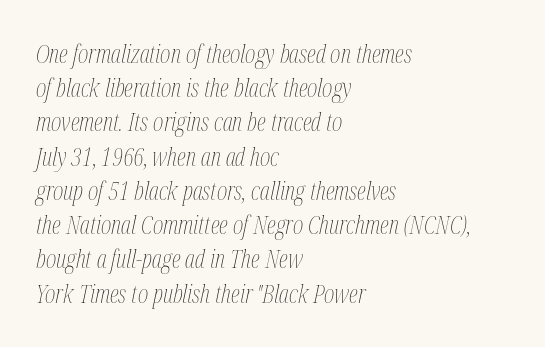
Q: Is the text bold? A: No.
Q: Is the text italic (slanted)? A: Yes, it leans right by about 12 degrees.
Q: Is the text underlined? A: No.
Q: How is the paragraph aligned? A: Left-aligned.
Q: Is the spacing between letters normal or unusually wide? A: Normal.
Q: Is the spacing between lines tight, normal or loose? A: Normal.
